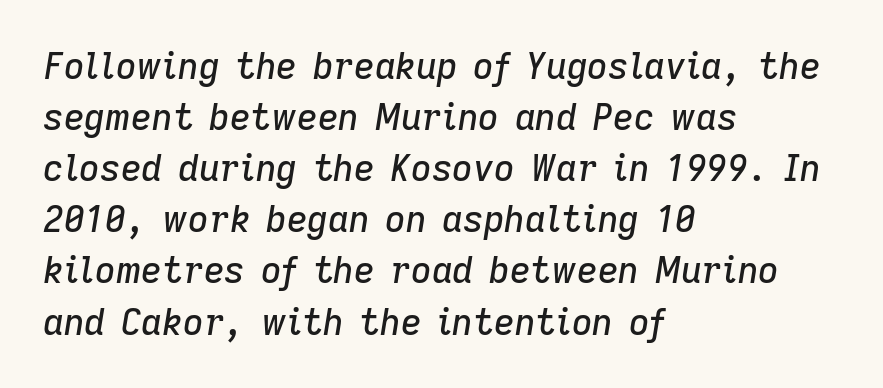
The lettering tilts uniformly, giving the passage an italic look. Is this a fixed-width face? No — the glyphs have proportional, varying widths. Where is the straight margin? On the left. The tracking reads as untouched default to a designer's eye. Lines of text with bare space underneath. Honestly, the row spacing looks completely unremarkable.
